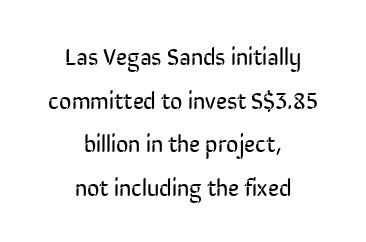
The image shows 24 px text type, upright; set centered, line spacing 1.82x, normal letter spacing, not underlined.
